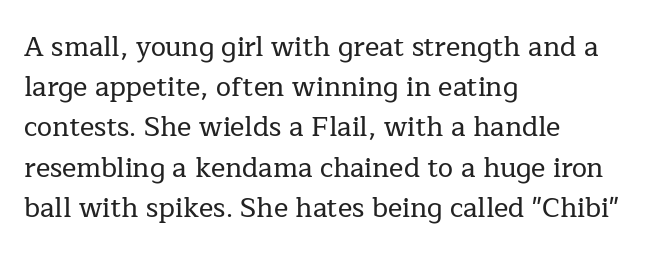
Q: Is the text italic (slanted)? A: No, it is upright.
Q: Is the text underlined? A: No.
Q: How is the paragraph aligned? A: Left-aligned.
Q: Is the spacing between letters normal or unusually wide? A: Normal.
Q: Is the spacing between lines tight, normal or loose? A: Normal.
